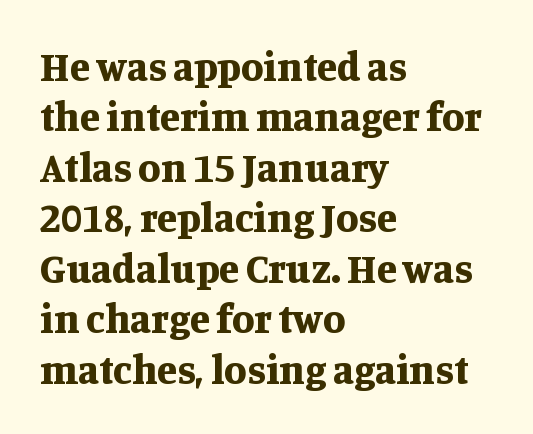
The gaps between neighbouring characters are ordinary and unremarkable. These lines are composed in type with serifs. Does the copy run flush right? No — it runs flush left. Chunky letters — that's bold for sure.
